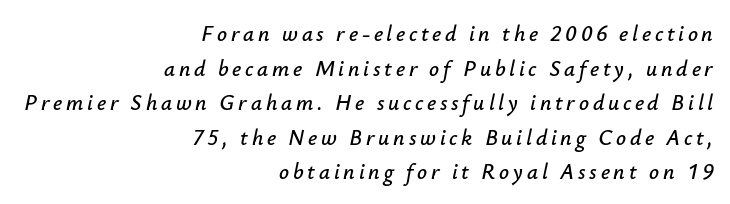
{"italic": "yes", "lean": "right", "slant_degrees": 12, "underline": "no", "align": "right", "line_spacing": "normal", "line_spacing_ratio": 1.57, "glyph_px": 22}
